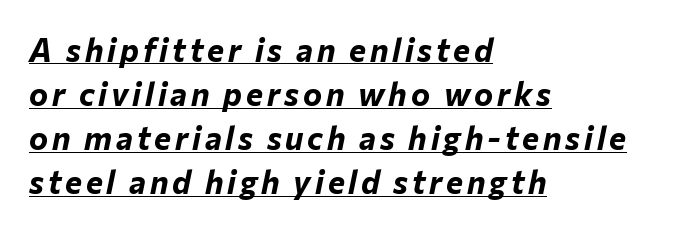
Q: Is the text bold? A: Yes.
Q: Is the text italic (slanted)? A: Yes, it leans right by about 12 degrees.
Q: Is the text underlined? A: Yes.
Q: How is the paragraph aligned? A: Left-aligned.
Q: Is the spacing between lines tight, normal or loose? A: Normal.
Q: Width (condensed, normal, or wide)? A: Normal.
Q: Stroke contrast? A: Low.
Q: x-height? A: Medium.
Q: Monospaced? A: No.
